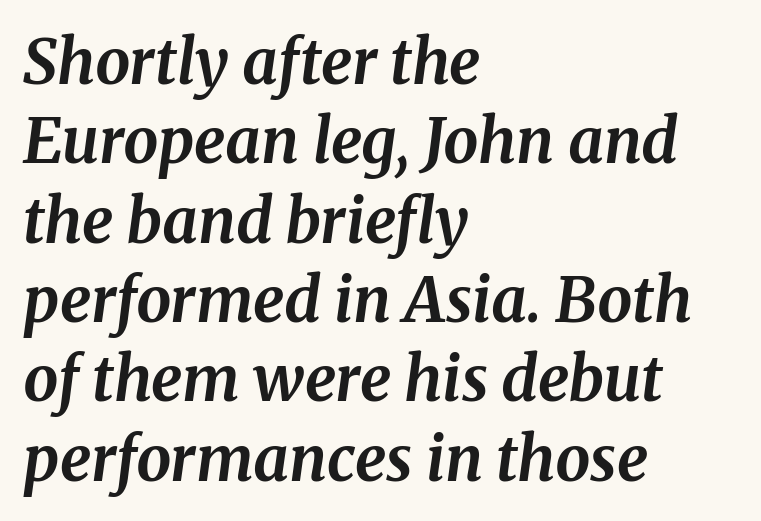
{"serif": "yes", "italic": "yes", "lean": "right", "slant_degrees": 8, "bold": "yes", "weight": "bold", "width": "normal", "stroke_contrast": "medium", "x_height": "medium", "monospaced": "no", "underline": "no", "align": "left", "line_spacing": "normal", "line_spacing_ratio": 1.28, "letter_spacing": "normal", "letter_spacing_em": 0.0, "glyph_px": 62}
